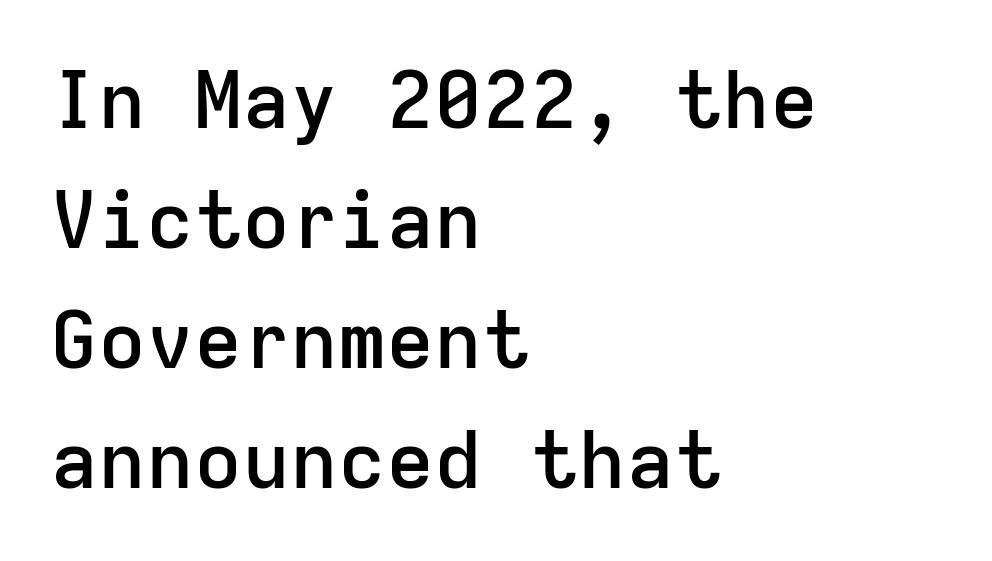
Q: Is the text bold? A: Semi-bold.
Q: Is the text italic (slanted)? A: No, it is upright.
Q: Is the typeface a serif or a sans-serif typeface? A: Sans-serif.
Q: Is the text underlined? A: No.
Q: How is the paragraph aligned? A: Left-aligned.
Q: Is the spacing between letters normal or unusually wide? A: Normal.
Q: Is the spacing between lines tight, normal or loose? A: Normal.
Q: Width (condensed, normal, or wide)? A: Normal.
Q: Stroke contrast? A: Low.
Q: x-height? A: Medium.
Q: Monospaced? A: Yes.
